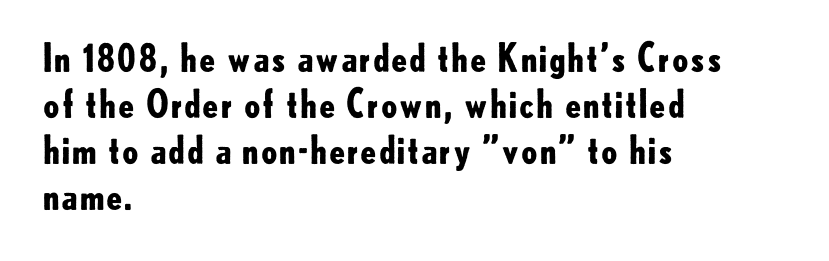
What kind of face is this? One without serifs — a sans. This sample uses plain, unmodified letter spacing. Strokes here are thick enough to call this a true bold. The specimen reads as upright at a glance.
